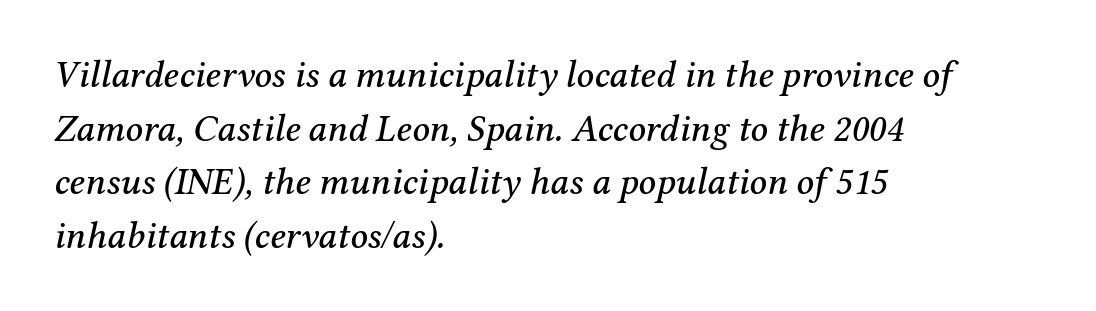
The image shows 38 px serif type, italic (leaning right); set left-aligned, normal line spacing (1.41x), normal letter spacing, not underlined; medium stroke contrast and a medium x-height.
